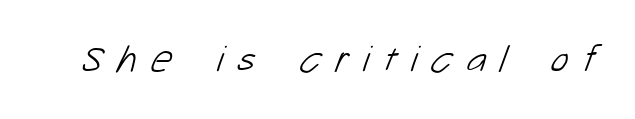
Do the characters align in a grid? No, the font is proportional. This rendering features lettering with no underline. Letter spacing: wide. Compared with a typical body face, this is equally light or lighter still.
